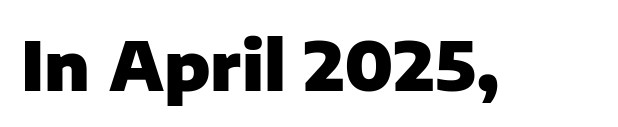
Quick note: not italic, upright. The passage shown is typeset with a sans-serif family. A dark, heavy texture on the line: the type is bold. Descender tails drop into unmarked territory. The letters sit at their default tracking, neither squeezed nor spread.
